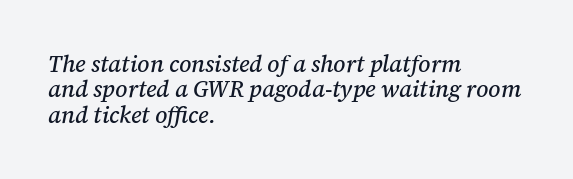
{"italic": "yes", "lean": "right", "slant_degrees": 12, "underline": "no", "align": "left", "line_spacing": "tight", "line_spacing_ratio": 1.1, "letter_spacing": "normal", "letter_spacing_em": 0.0, "glyph_px": 23}
